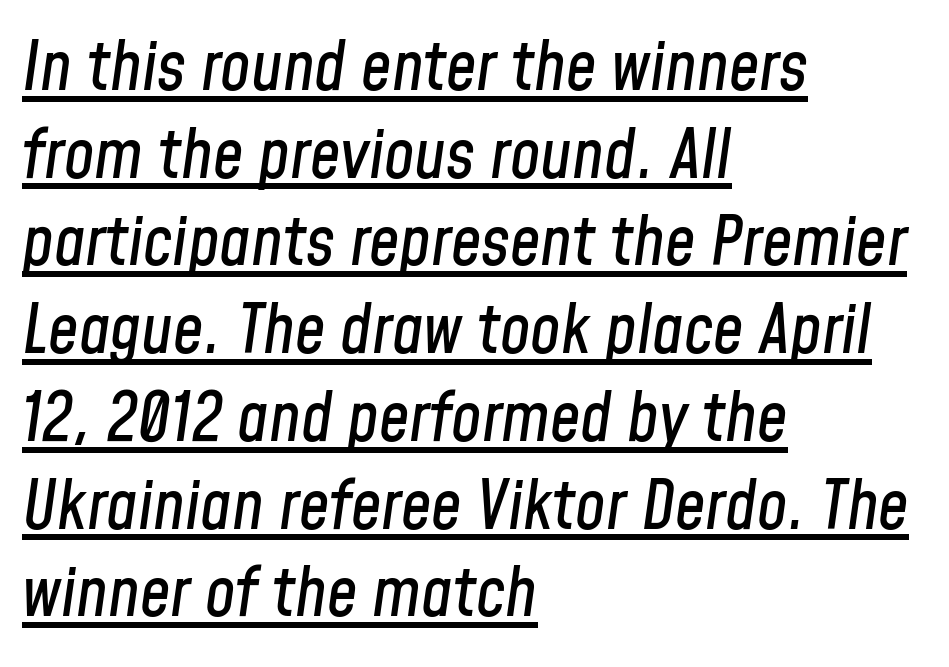
The image shows 68 px condensed type, italic (leaning right); set left-aligned, normal line spacing (1.29x), normal letter spacing, underlined; low stroke contrast and a medium x-height.
